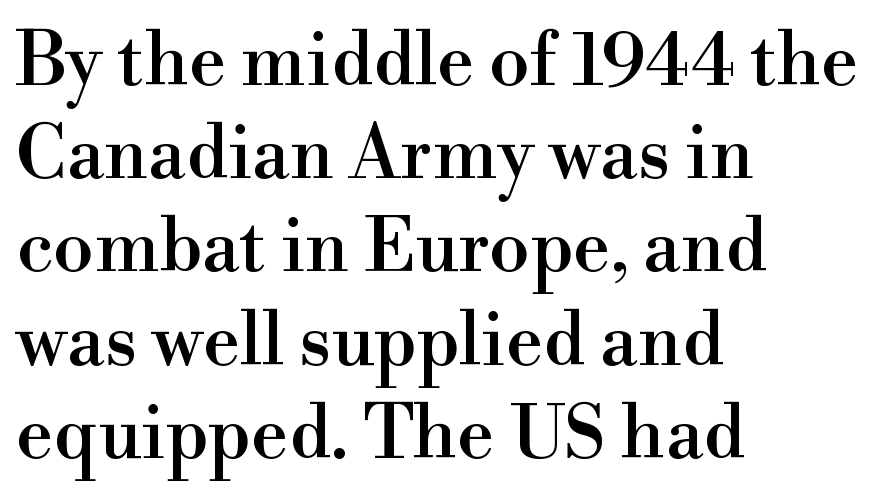
The line texture is even and compact thanks to regular tracking. Stroke terminals: seriffed. Baseline-to-baseline distance is the conventional proportion of letter height. This sample uses an upright cut, with every glyph sitting square on the baseline.
